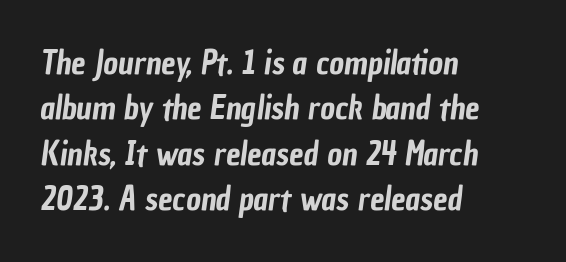
Q: Is the typeface a serif or a sans-serif typeface? A: Sans-serif.
Q: Is the text underlined? A: No.
Q: How is the paragraph aligned? A: Left-aligned.
Q: Is the spacing between letters normal or unusually wide? A: Normal.
Q: Is the spacing between lines tight, normal or loose? A: Normal.
Q: Width (condensed, normal, or wide)? A: Condensed.
Q: Stroke contrast? A: Low.
Q: x-height? A: Medium.
Q: Monospaced? A: No.
